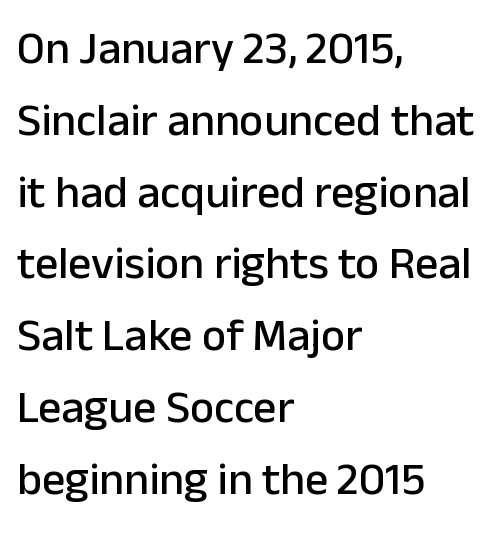
The passage shown is typeset with a sans-serif family. Tracking value appears to be zero — textbook default spacing. The lettering holds an erect, upright posture throughout. Vertically, the passage feels balanced, rows spaced as you'd expect. Descender tails drop into unmarked territory. Each line starts at the same left margin while the right side varies.
